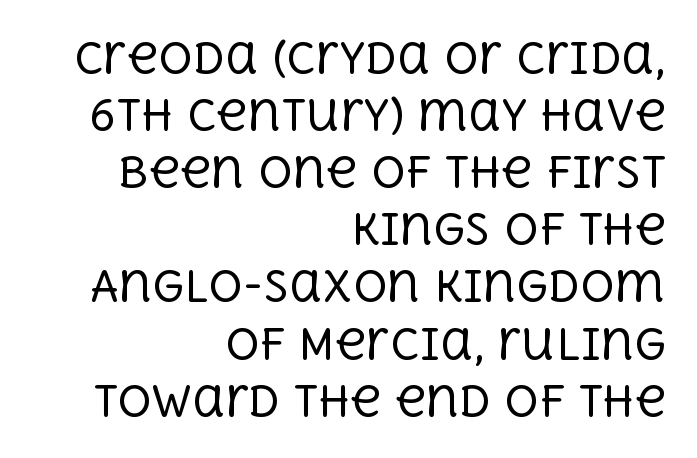
The image shows 42 px regular-weight serif type, upright; set right-aligned, normal line spacing (1.36x), normal letter spacing, not underlined; a large x-height.
